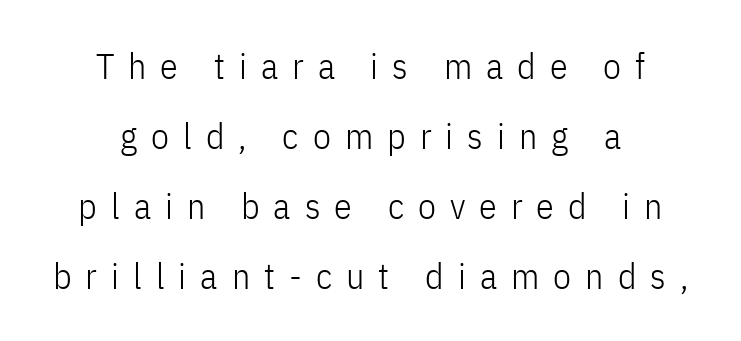
Is this a fixed-width face? No — the glyphs have proportional, varying widths. Letterform terminals end flat and unadorned throughout the passage. Leftover space on each line is divided equally before and after the words. Bare-footed words on every line. Nope, not italic — everything's standing straight.
